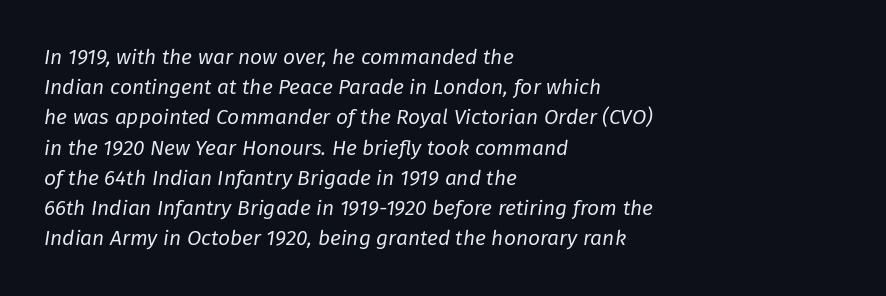
Q: Is the text bold? A: No.
Q: Is the text italic (slanted)? A: Yes, it leans right by about 8 degrees.
Q: Is the text underlined? A: No.
Q: How is the paragraph aligned? A: Left-aligned.
Q: Is the spacing between letters normal or unusually wide? A: Normal.
Q: Is the spacing between lines tight, normal or loose? A: Normal.
